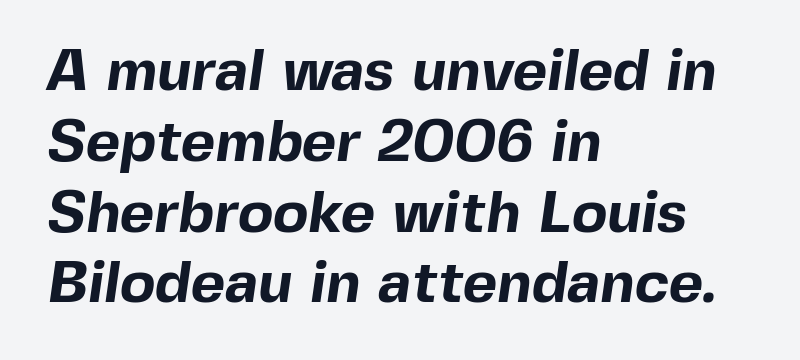
A clean baseline with only descenders dipping below it. Alignment: flush left. A full-strength bold gives these letters their thick strokes. Check where the strokes stop: nothing finishes them off — pure sans. You could not count columns in this text — the font is proportionally spaced.
